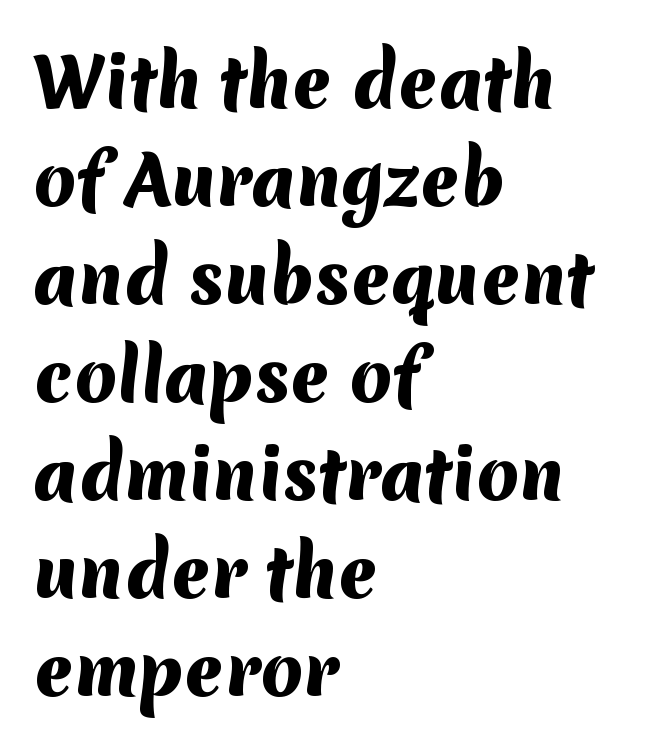
{"serif": "no", "bold": "yes", "weight": "heavy", "width": "normal", "stroke_contrast": "medium", "x_height": "medium", "monospaced": "no", "underline": "no", "align": "left", "line_spacing": "normal", "line_spacing_ratio": 1.44, "letter_spacing": "normal", "letter_spacing_em": 0.0, "glyph_px": 68}
